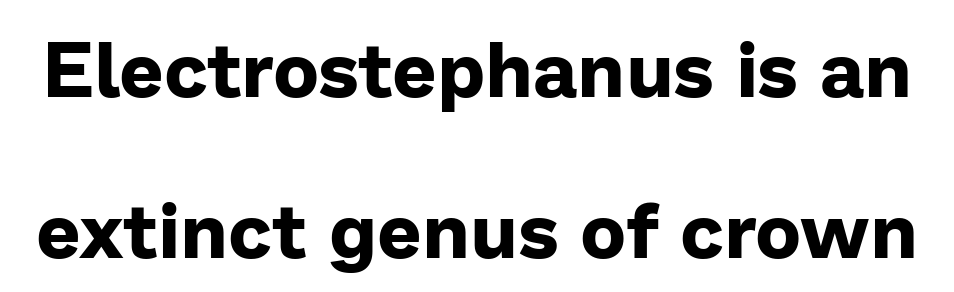
Q: Is the text bold? A: Yes.
Q: Is the text italic (slanted)? A: No, it is upright.
Q: Is the typeface a serif or a sans-serif typeface? A: Sans-serif.
Q: Is the text underlined? A: No.
Q: Is the spacing between letters normal or unusually wide? A: Normal.
Q: Is the spacing between lines tight, normal or loose? A: Loose.
Q: Width (condensed, normal, or wide)? A: Normal.
Q: Stroke contrast? A: Low.
Q: x-height? A: Medium.
Q: Monospaced? A: No.
